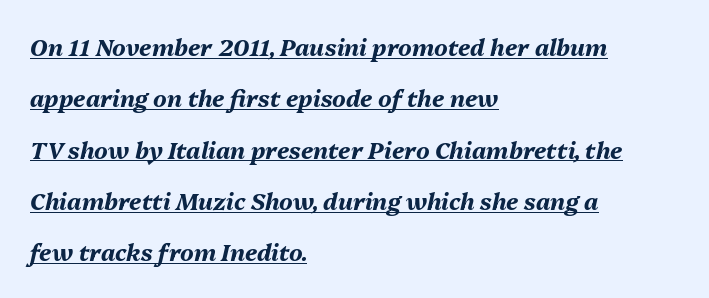
The image shows 23 px bold type, italic (leaning right); set left-aligned, loose line spacing (2.23x), normal letter spacing, underlined.
